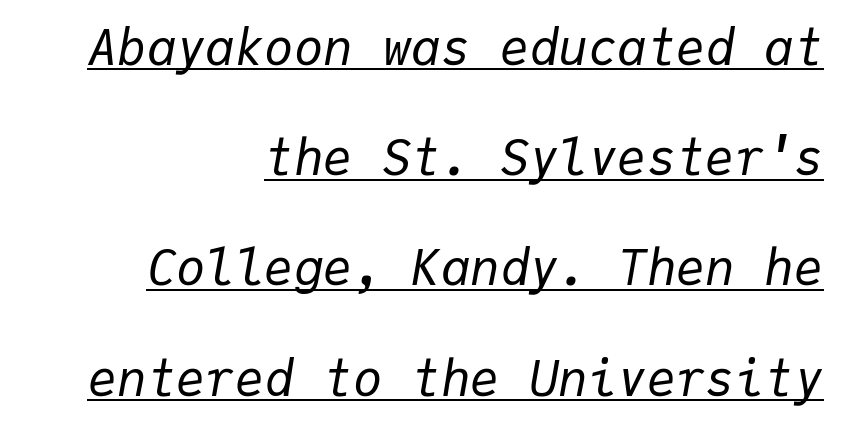
Q: Is the text bold? A: No.
Q: Is the text italic (slanted)? A: Yes, it leans right by about 9 degrees.
Q: Is the text underlined? A: Yes.
Q: How is the paragraph aligned? A: Right-aligned.
Q: Is the spacing between letters normal or unusually wide? A: Normal.
Q: Is the spacing between lines tight, normal or loose? A: Loose.
Q: Width (condensed, normal, or wide)? A: Normal.
Q: Stroke contrast? A: Low.
Q: x-height? A: Medium.
Q: Monospaced? A: Yes.
